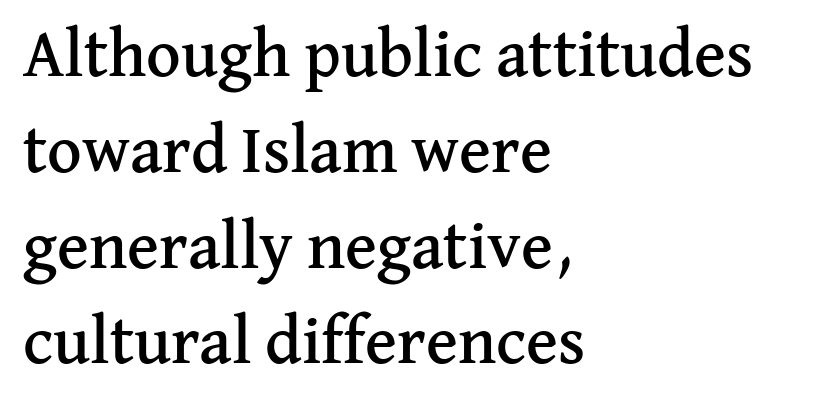
Q: Is the text italic (slanted)? A: No, it is upright.
Q: Is the typeface a serif or a sans-serif typeface? A: Serif.
Q: Is the text underlined? A: No.
Q: How is the paragraph aligned? A: Left-aligned.
Q: Is the spacing between letters normal or unusually wide? A: Normal.
Q: Is the spacing between lines tight, normal or loose? A: Normal.
Q: Width (condensed, normal, or wide)? A: Normal.
Q: Stroke contrast? A: Medium.
Q: x-height? A: Medium.
Q: Monospaced? A: No.
